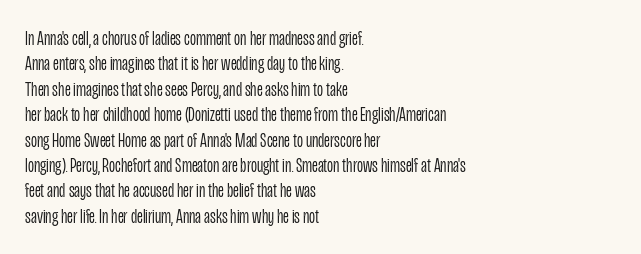
A bare baseline throughout the passage. Line beginnings align vertically; line endings do not. This sample uses plain, unmodified letter spacing. Posture: straight, roman, zero tilt. Is this a heavy cut? Hardly; it is regular or lighter.
